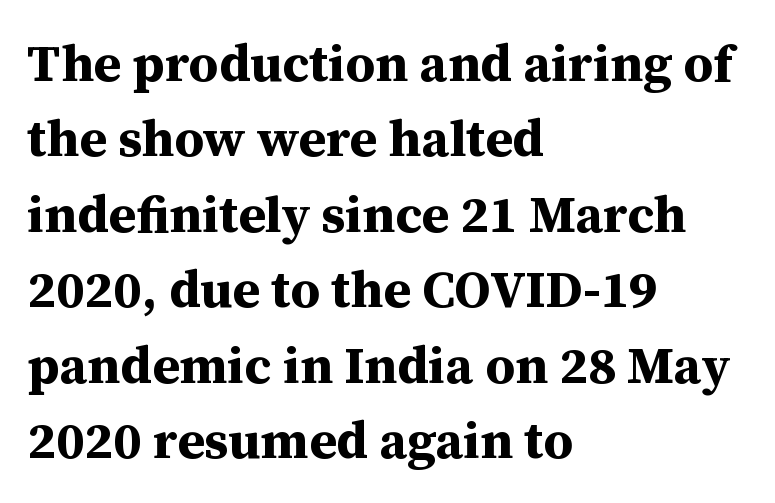
The image shows 52 px bold serif type, upright; set left-aligned, normal line spacing (1.45x), normal letter spacing, not underlined; medium stroke contrast and a medium x-height.
